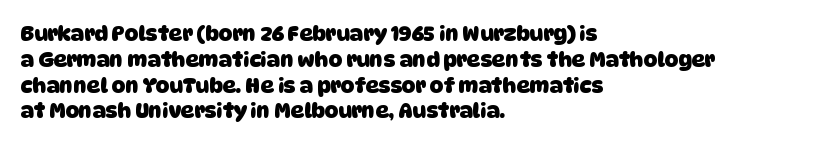
Q: Is the text bold? A: Yes.
Q: Is the text underlined? A: No.
Q: How is the paragraph aligned? A: Left-aligned.
Q: Is the spacing between letters normal or unusually wide? A: Normal.
